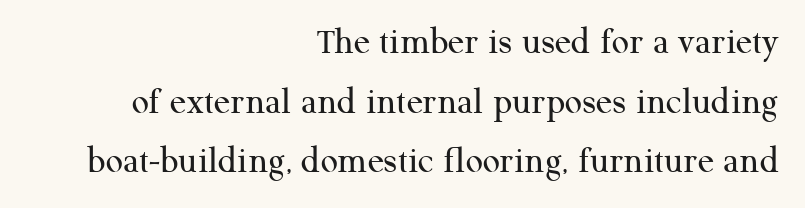
The image shows 38 px regular-weight serif type, upright; set right-aligned, normal line spacing (1.57x), normal letter spacing, not underlined; medium stroke contrast and a medium x-height.
